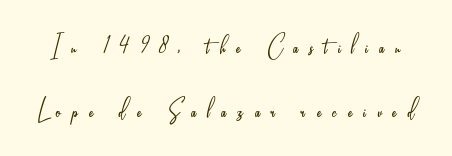
You could fit nearly another row in the gap between these rows. Font category for this specimen: sans-serif. The foot of each line stays bare and open. Compared with a typical body face, this is equally light or lighter still.
